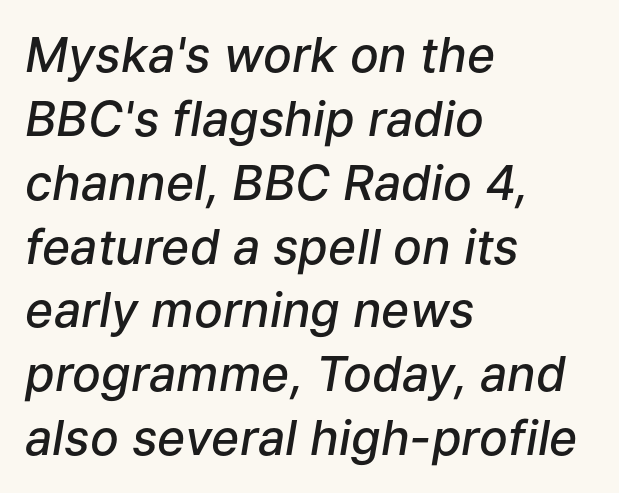
Looks like regular typesetting: each glyph gets only the width it needs. Semibold letterforms, between regular and bold. The glyphs look as if they've been sheared to an angle. Is the letter spacing exaggerated? No — it looks like the ordinary default. The block of text has a typical density, with ordinary space between rows.
